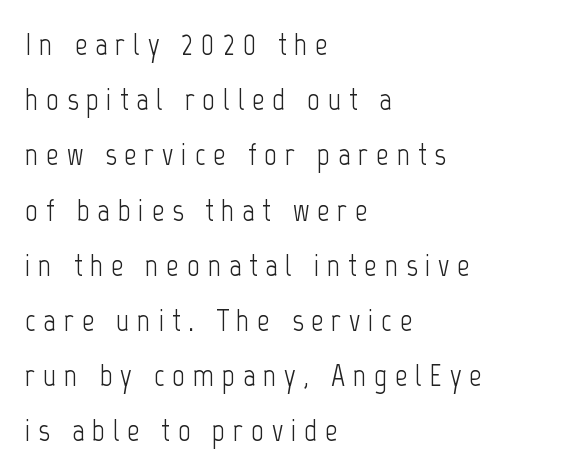
{"serif": "no", "italic": "no", "bold": "no", "weight": "light", "width": "condensed", "stroke_contrast": "low", "x_height": "medium", "monospaced": "no", "underline": "no", "align": "left", "line_spacing_ratio": 1.78, "letter_spacing": "wide", "letter_spacing_em": 0.25, "glyph_px": 31}
